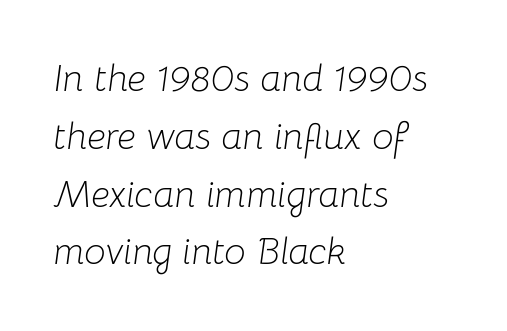
The image shows 38 px light type, italic (leaning right); set left-aligned, normal line spacing (1.52x), normal letter spacing, not underlined; low stroke contrast and a medium x-height.
